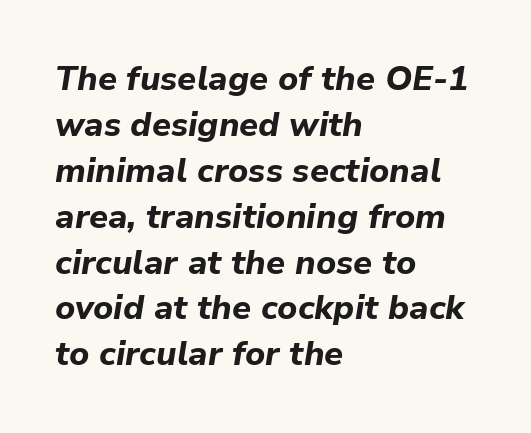
{"italic": "yes", "lean": "right", "slant_degrees": 9, "bold": "yes", "weight": "bold", "width": "normal", "stroke_contrast": "low", "x_height": "medium", "monospaced": "no", "underline": "no", "align": "left", "line_spacing": "normal", "line_spacing_ratio": 1.35, "letter_spacing": "normal", "letter_spacing_em": 0.0, "glyph_px": 34}
